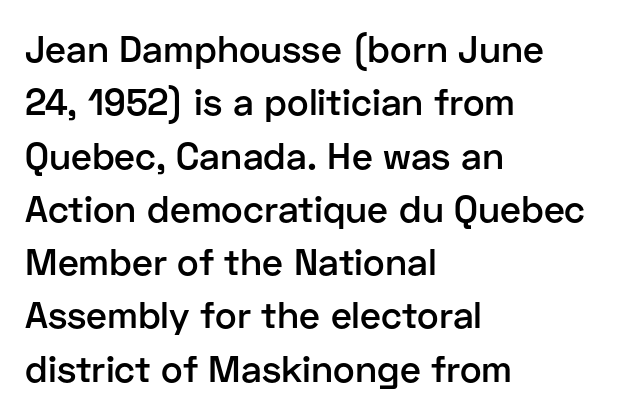
The image shows 37 px semibold sans-serif type, upright; set left-aligned, normal line spacing (1.44x), normal letter spacing, not underlined; low stroke contrast and a medium x-height.
